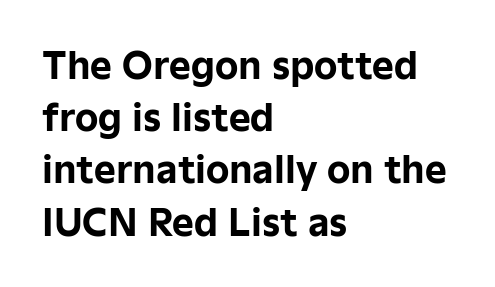
The image shows 37 px bold sans-serif type, upright; set left-aligned, normal line spacing (1.41x), normal letter spacing, not underlined; low stroke contrast and a medium x-height.
